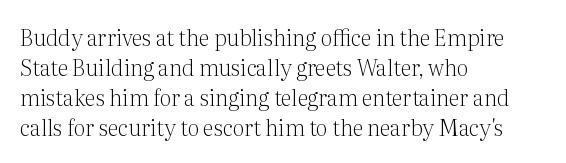
Reading down the column, the eye jumps a familiar distance to each next line. Left-aligned paragraph, ragged on the right. Check under the words: just untouched page. Nope, not italic — everything's standing straight.
